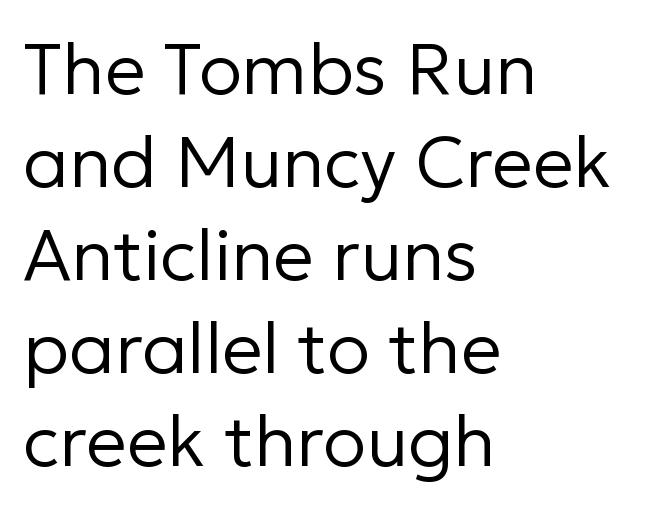
Q: Is the text bold? A: No.
Q: Is the text italic (slanted)? A: No, it is upright.
Q: Is the typeface a serif or a sans-serif typeface? A: Sans-serif.
Q: Is the text underlined? A: No.
Q: How is the paragraph aligned? A: Left-aligned.
Q: Is the spacing between letters normal or unusually wide? A: Normal.
Q: Is the spacing between lines tight, normal or loose? A: Normal.
Q: Width (condensed, normal, or wide)? A: Normal.
Q: Stroke contrast? A: Low.
Q: x-height? A: Medium.
Q: Monospaced? A: No.
